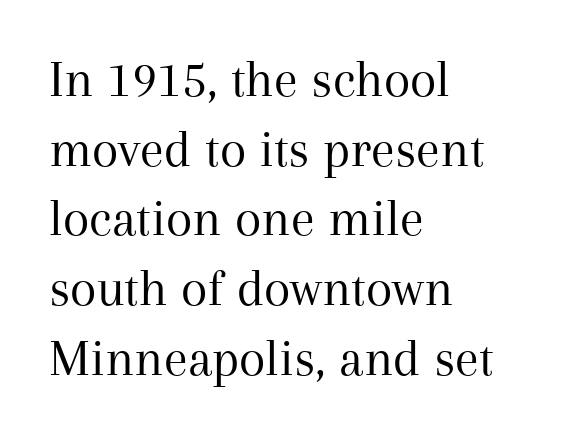
The rendering anchors every line to the left-hand side. This sample uses an upright cut, with every glyph sitting square on the baseline. The gaps between neighbouring characters are ordinary and unremarkable. The letters advance in unequal steps, a hallmark of proportional type. Interline gaps are of average width in this sample. The font family rendered here belongs to the serif group.
